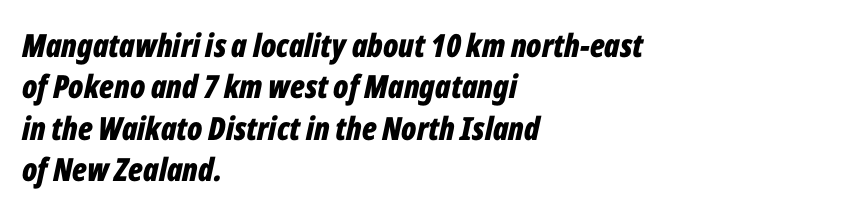
Standard letterfit; no display-style spreading of the glyphs. This block has exactly the height ordinary leading produces. The letters advance in unequal steps, a hallmark of proportional type. Check under the words: just untouched page.
